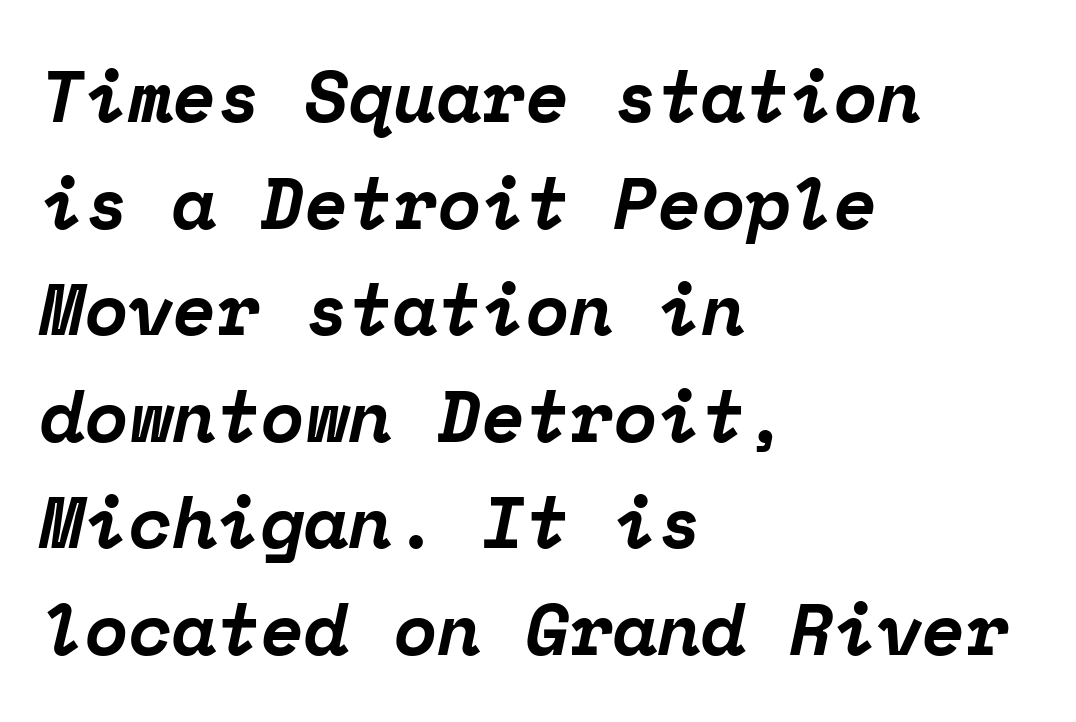
{"serif": "yes", "italic": "yes", "lean": "right", "slant_degrees": 12, "bold": "yes", "weight": "bold", "width": "normal", "stroke_contrast": "low", "x_height": "medium", "monospaced": "yes", "underline": "no", "align": "left", "line_spacing": "normal", "line_spacing_ratio": 1.48, "letter_spacing": "normal", "letter_spacing_em": 0.0, "glyph_px": 72}
